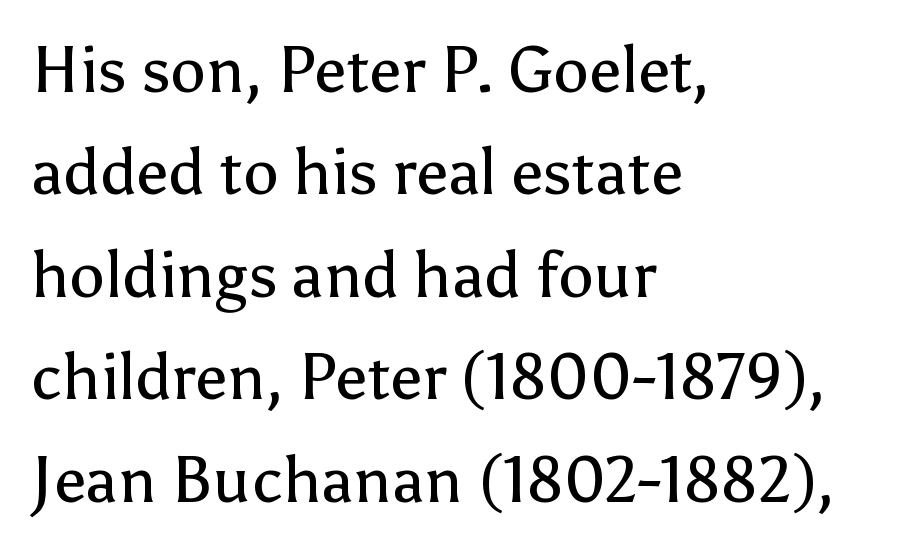
{"serif": "no", "italic": "no", "bold": "no", "weight": "regular", "width": "normal", "stroke_contrast": "low", "x_height": "medium", "monospaced": "no", "underline": "no", "align": "left", "line_spacing": "normal", "line_spacing_ratio": 1.6, "letter_spacing": "normal", "letter_spacing_em": 0.0, "glyph_px": 64}
